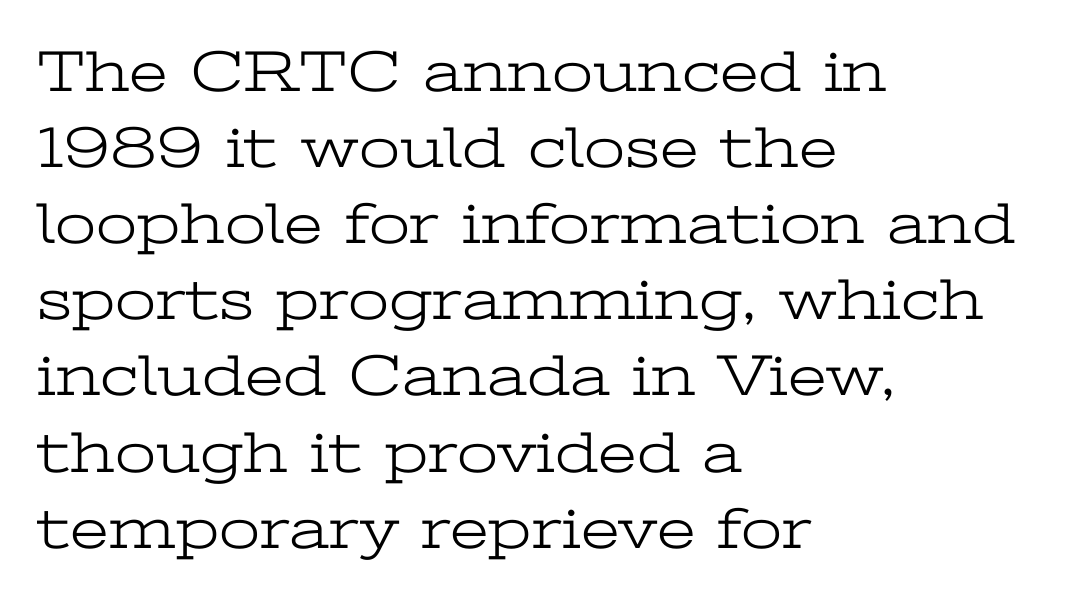
The line-height multiplier appears to be the usual default. Short note: letters normally spaced. Caption: face not bold, strokes unweighted. Check under the words: just untouched page.
